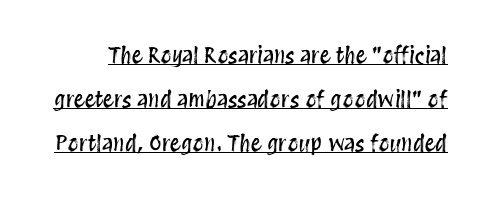
Q: Is the text italic (slanted)? A: No, it is upright.
Q: Is the text underlined? A: Yes.
Q: Is the spacing between letters normal or unusually wide? A: Normal.
Q: Is the spacing between lines tight, normal or loose? A: Loose.
